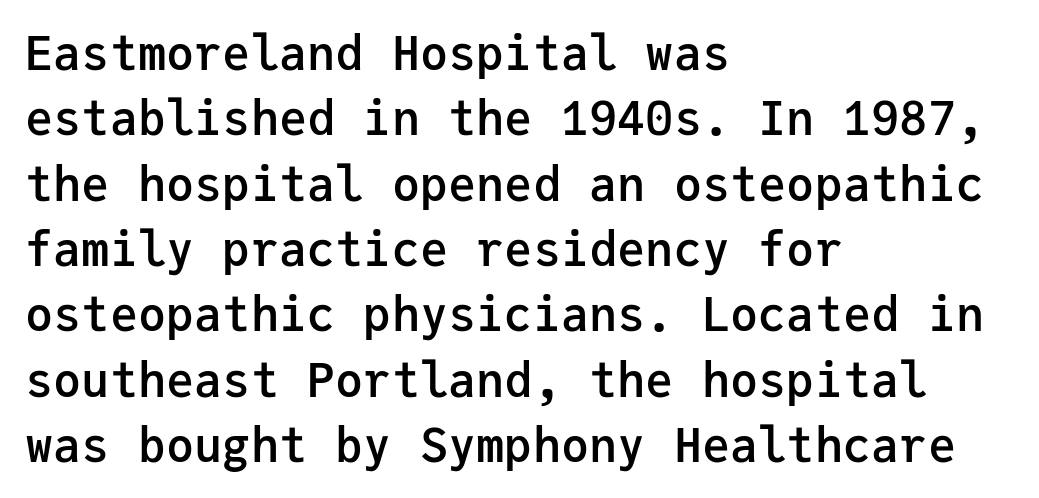
{"serif": "no", "italic": "no", "bold": "semi", "weight": "semibold", "width": "normal", "stroke_contrast": "low", "x_height": "medium", "monospaced": "yes", "underline": "no", "align": "left", "line_spacing": "normal", "line_spacing_ratio": 1.39, "letter_spacing": "normal", "letter_spacing_em": 0.0, "glyph_px": 47}
